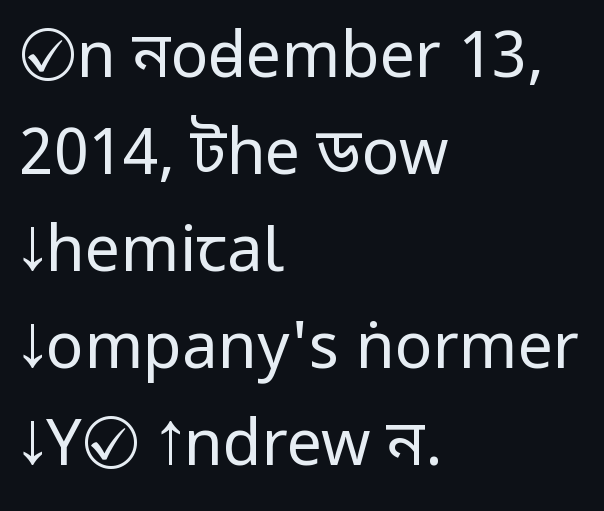
A bare baseline throughout the passage. This sample has the flowing, uneven cadence of proportional lettering. Left-aligned paragraph, ragged on the right. Look at the bottom of the vertical strokes: they stop flat, with no serifs. Posture: vertical.
